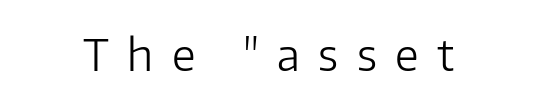
{"serif": "no", "italic": "no", "bold": "no", "weight": "light", "width": "normal", "stroke_contrast": "low", "x_height": "medium", "monospaced": "no", "underline": "no", "letter_spacing": "wide", "letter_spacing_em": 0.42, "glyph_px": 44}
